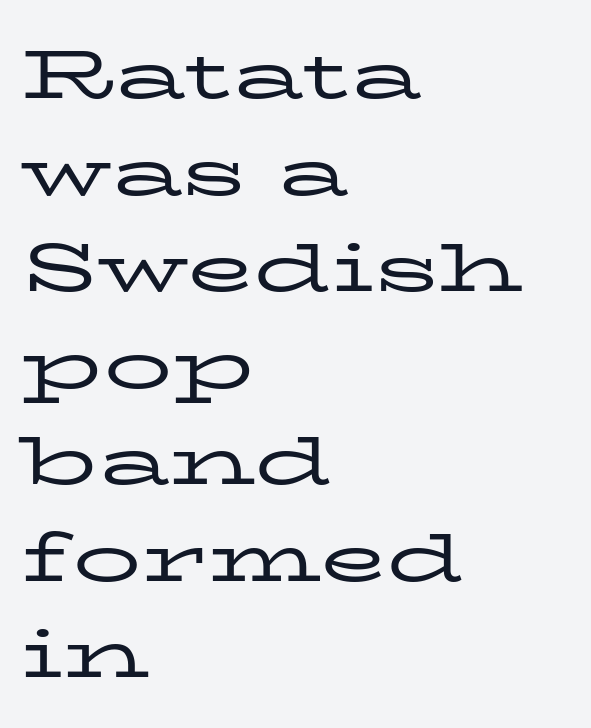
The specimen reads as upright at a glance. A bare baseline throughout the passage. One glance says typical: line gaps are just what's usual. The glyphs in this specimen are seriffed.
